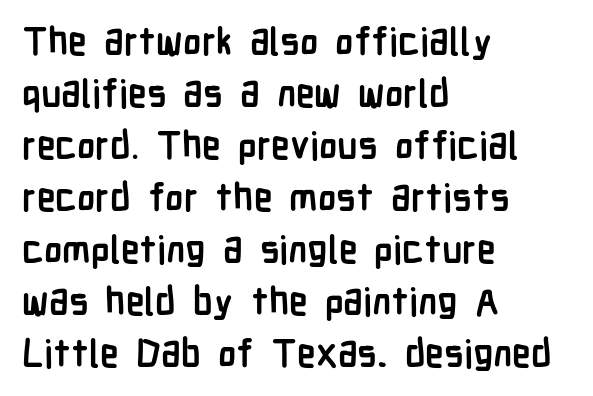
The image shows 38 px semibold, condensed sans-serif type, upright; set left-aligned, normal line spacing (1.37x), normal letter spacing, not underlined; low stroke contrast and a medium x-height.
